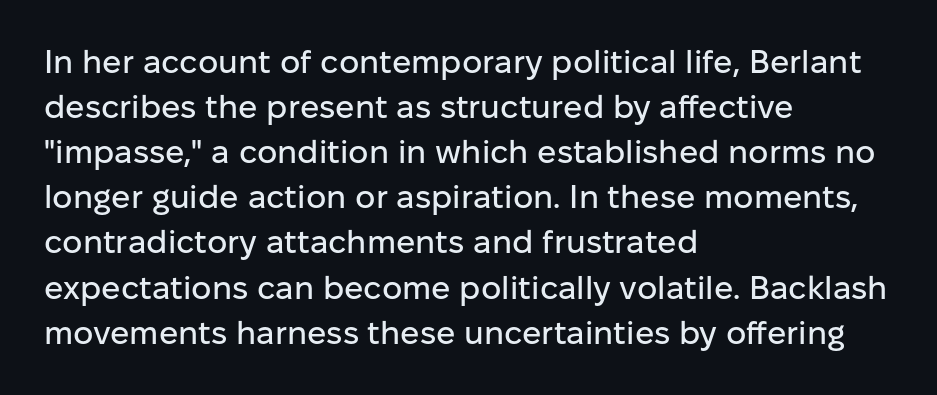
{"serif": "no", "italic": "no", "width": "normal", "stroke_contrast": "low", "x_height": "medium", "monospaced": "no", "underline": "no", "align": "left", "line_spacing": "normal", "line_spacing_ratio": 1.41, "letter_spacing": "normal", "letter_spacing_em": 0.0, "glyph_px": 32}
